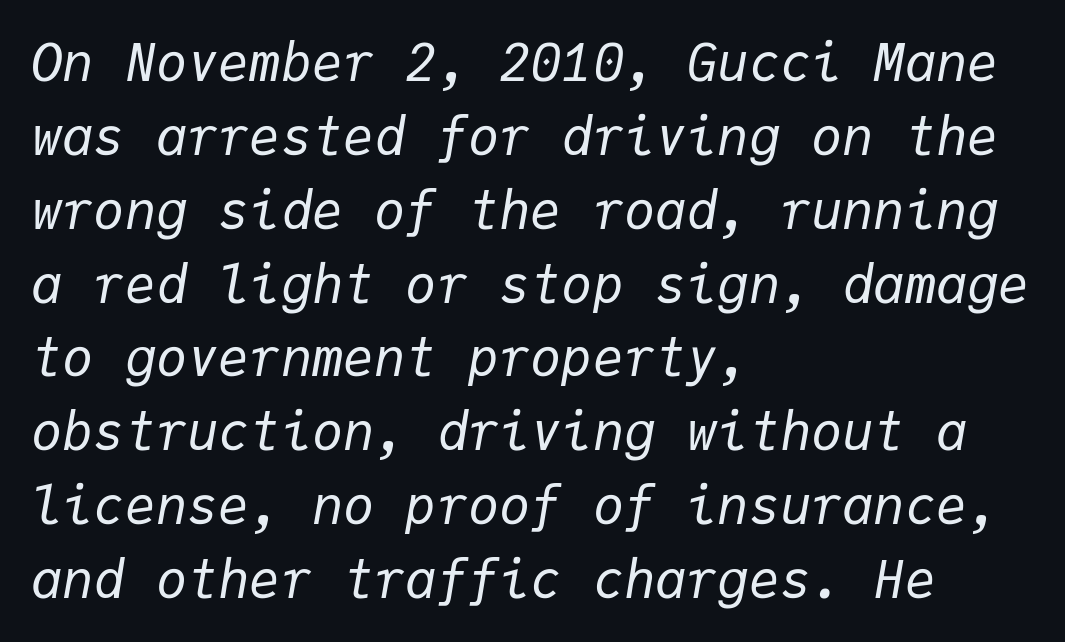
Caption: standard tracking, unaltered. Do the characters align in a grid? Yes, the font is monospaced. This is not heavy type; no bold has been used. This sample keeps an unexceptional amount of space between lines. Every row of glyphs begins at an identical x-position on the left.
